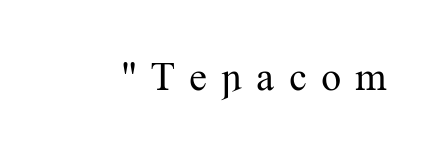
The image shows 40 px regular-weight serif type, upright; set unusually wide letter spacing (+0.33 em), not underlined; medium stroke contrast and a small x-height.
